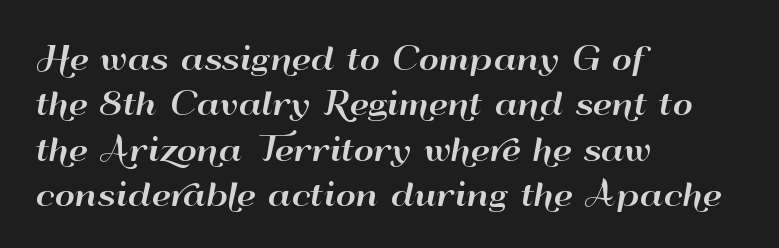
The paragraph shown leans on its left margin. The type family on display is of the sans-serif kind. Compared with typical body copy, the letter spacing here is the same. Just letters on the line, the space beneath them empty. The space between consecutive lines is moderate.
